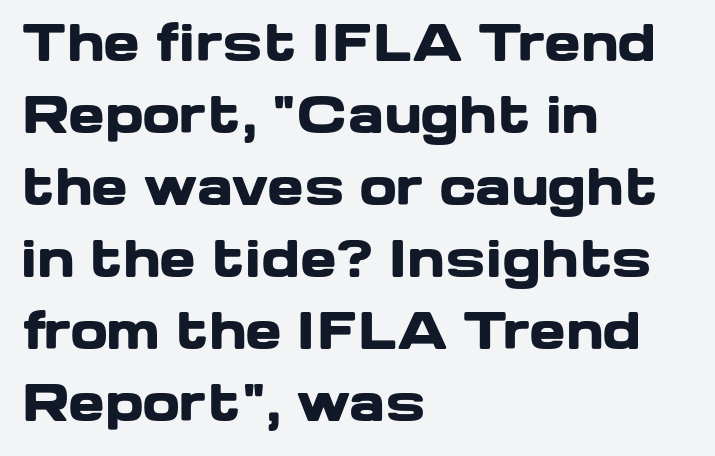
{"serif": "no", "italic": "no", "bold": "yes", "weight": "heavy", "width": "wide", "stroke_contrast": "low", "x_height": "medium", "monospaced": "no", "underline": "no", "align": "left", "line_spacing": "normal", "line_spacing_ratio": 1.47, "letter_spacing": "normal", "letter_spacing_em": 0.0, "glyph_px": 49}
